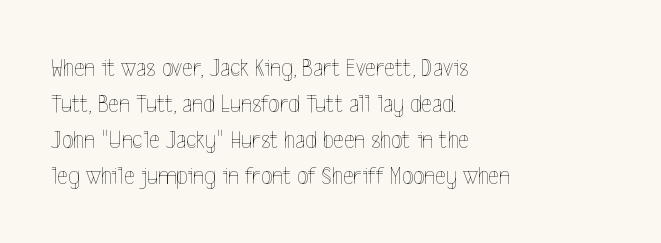
{"italic": "no", "bold": "no", "underline": "no", "align": "left", "line_spacing": "normal", "line_spacing_ratio": 1.38, "letter_spacing": "normal", "letter_spacing_em": 0.0, "glyph_px": 26}
